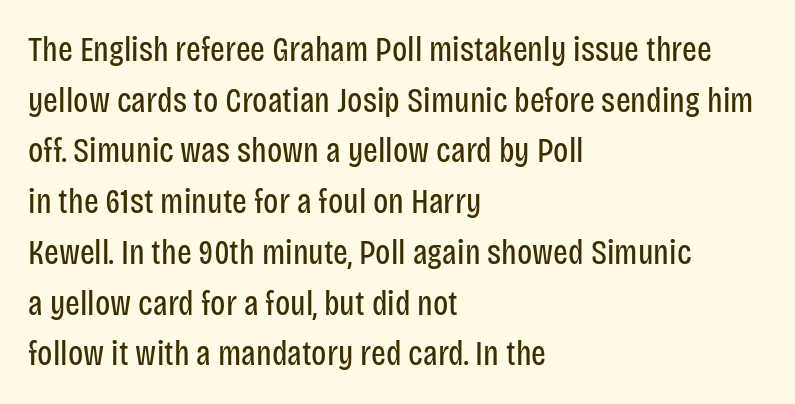
{"serif": "no", "italic": "no", "bold": "no", "weight": "regular", "width": "condensed", "stroke_contrast": "low", "x_height": "large", "monospaced": "no", "underline": "no", "align": "left", "line_spacing": "normal", "line_spacing_ratio": 1.45, "letter_spacing": "normal", "letter_spacing_em": 0.0, "glyph_px": 35}
